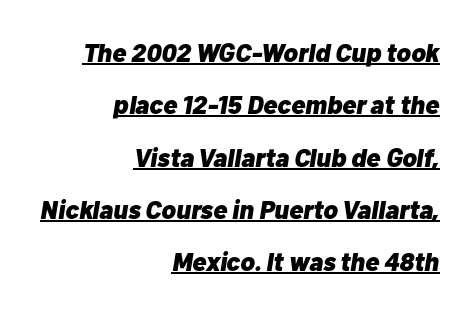
Q: Is the text bold? A: Yes.
Q: Is the text italic (slanted)? A: Yes, it leans right by about 10 degrees.
Q: Is the text underlined? A: Yes.
Q: How is the paragraph aligned? A: Right-aligned.
Q: Is the spacing between letters normal or unusually wide? A: Normal.
Q: Is the spacing between lines tight, normal or loose? A: Loose.
